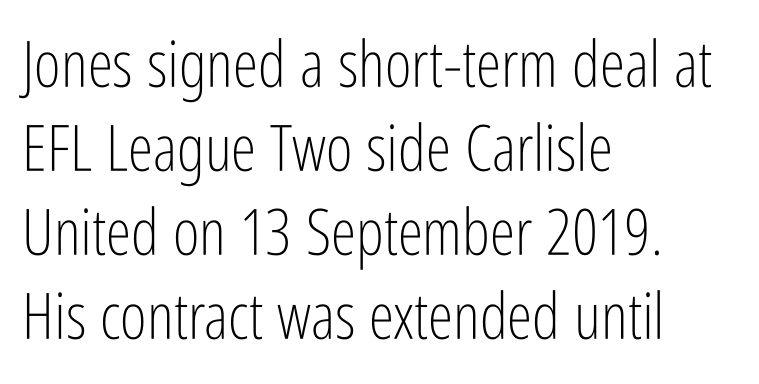
{"serif": "no", "italic": "no", "bold": "no", "weight": "light", "width": "condensed", "stroke_contrast": "low", "x_height": "medium", "monospaced": "no", "underline": "no", "align": "left", "line_spacing": "normal", "line_spacing_ratio": 1.31, "letter_spacing": "normal", "letter_spacing_em": 0.0, "glyph_px": 64}
